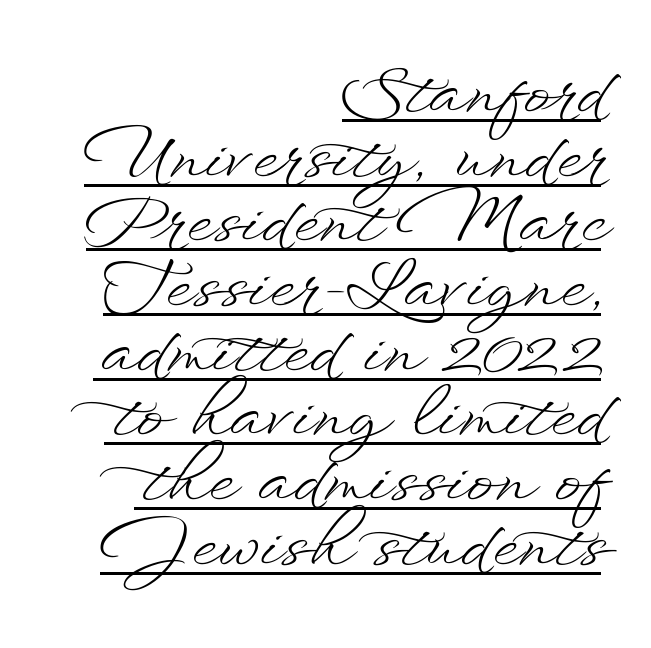
{"bold": "no", "weight": "light", "width": "wide", "stroke_contrast": "low", "x_height": "small", "monospaced": "no", "underline": "yes", "align": "right", "line_spacing": "tight", "line_spacing_ratio": 0.98, "letter_spacing": "normal", "letter_spacing_em": 0.0, "glyph_px": 66}
